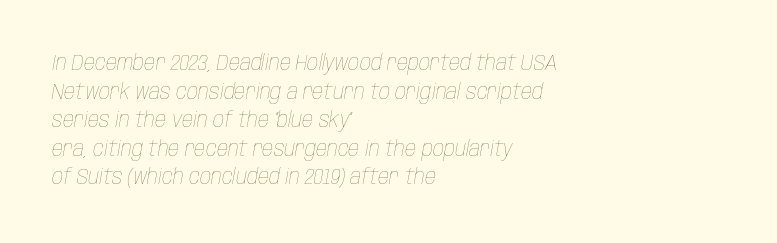
The image shows 22 px text type, italic (leaning right); set left-aligned, normal line spacing (1.3x), normal letter spacing, not underlined.
